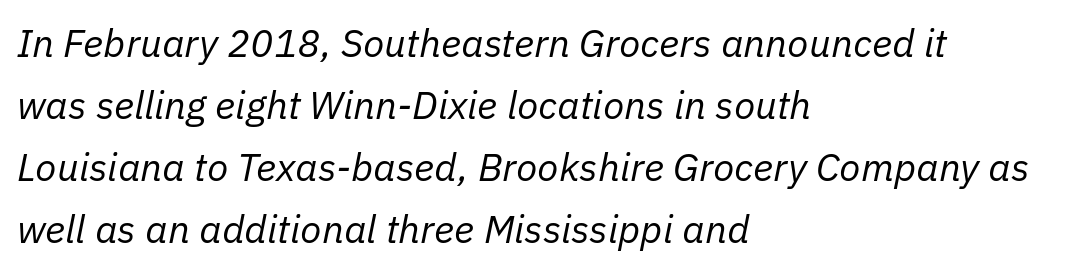
Q: Is the text bold? A: No.
Q: Is the text italic (slanted)? A: Yes, it leans right by about 11 degrees.
Q: Is the text underlined? A: No.
Q: How is the paragraph aligned? A: Left-aligned.
Q: Is the spacing between letters normal or unusually wide? A: Normal.
Q: Is the spacing between lines tight, normal or loose? A: Normal.
Q: Width (condensed, normal, or wide)? A: Normal.
Q: Stroke contrast? A: Low.
Q: x-height? A: Medium.
Q: Monospaced? A: No.
